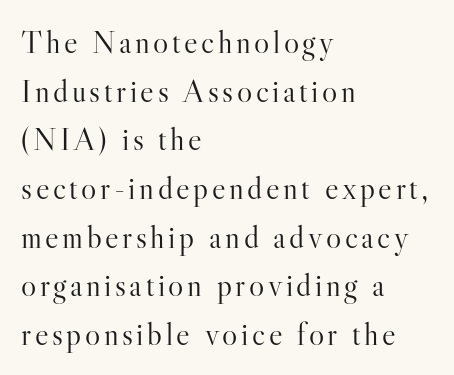
{"serif": "yes", "italic": "no", "bold": "no", "weight": "light", "width": "normal", "stroke_contrast": "high", "x_height": "small", "monospaced": "no", "underline": "no", "align": "left", "line_spacing": "normal", "line_spacing_ratio": 1.52, "glyph_px": 32}
